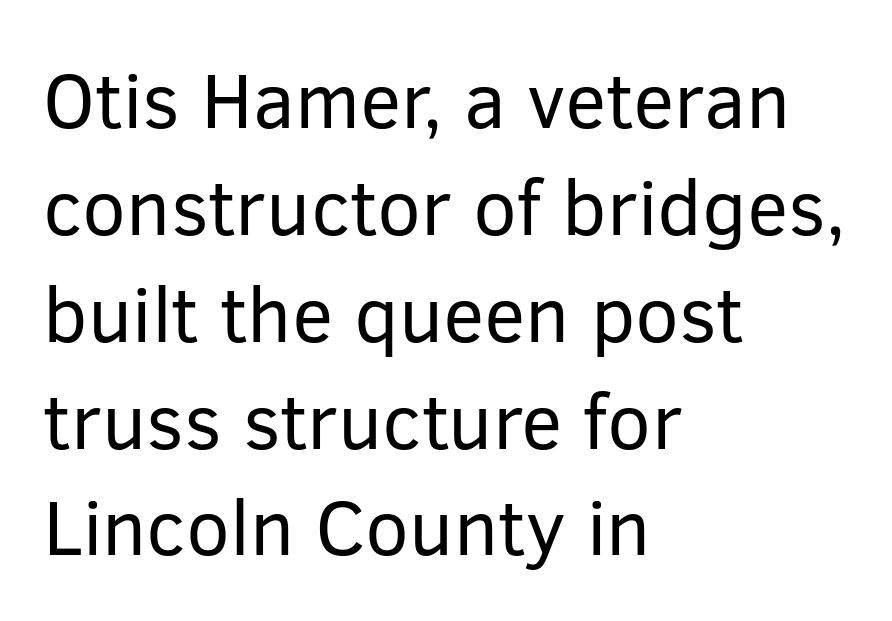
{"serif": "no", "italic": "no", "bold": "no", "weight": "regular", "width": "normal", "stroke_contrast": "low", "x_height": "medium", "monospaced": "no", "underline": "no", "align": "left", "line_spacing": "normal", "line_spacing_ratio": 1.37, "letter_spacing": "normal", "letter_spacing_em": 0.0, "glyph_px": 78}
